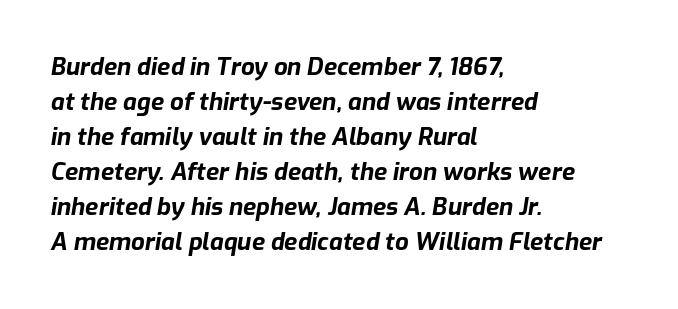
{"italic": "yes", "lean": "right", "slant_degrees": 9, "bold": "yes", "underline": "no", "align": "left", "line_spacing": "normal", "line_spacing_ratio": 1.46, "letter_spacing": "normal", "letter_spacing_em": 0.0, "glyph_px": 24}
